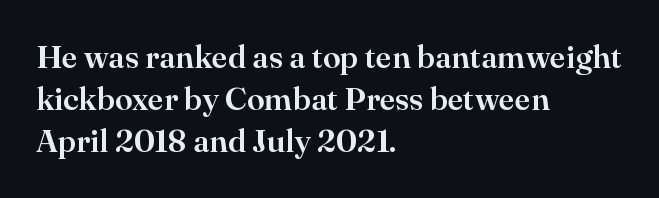
The image shows 32 px serif type, upright; set left-aligned, normal line spacing (1.32x), normal letter spacing, not underlined; high stroke contrast and a small x-height.
